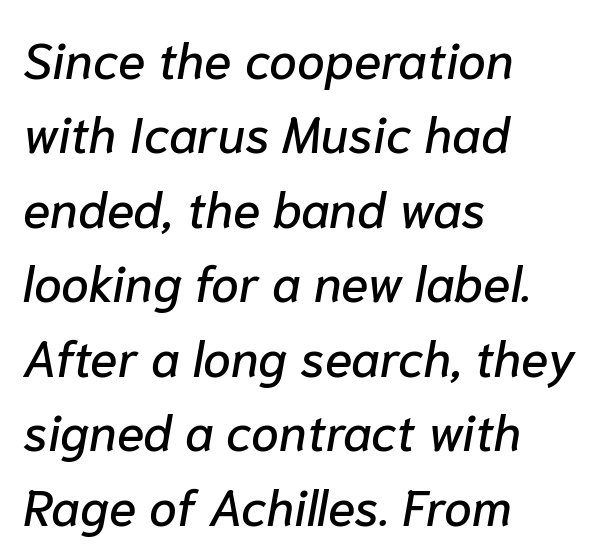
The image shows 50 px text type, italic (leaning right); set left-aligned, normal line spacing (1.49x), normal letter spacing, not underlined; low stroke contrast and a medium x-height.
